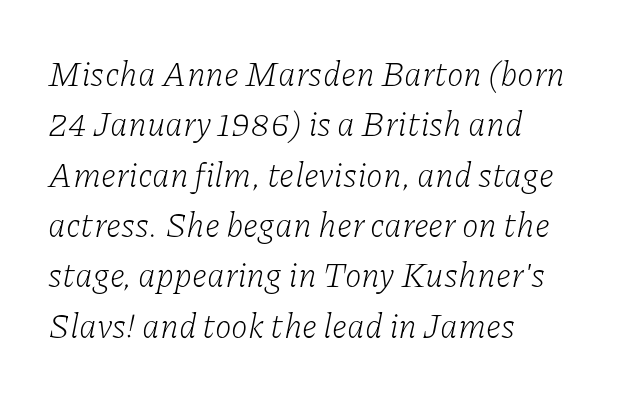
Letter spacing: default. Slanted lettering throughout. Evenly set lines give the paragraph a standard silhouette. Do the characters align in a grid? No, the font is proportional.
